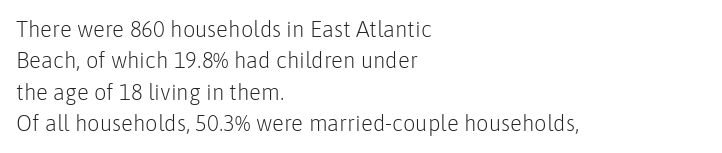
The line-height multiplier appears to be the usual default. The ragged edge is on the right, which tells us the setting is flush left. A typesetter would mark this as roman, not italic. This sample uses plain, unmodified letter spacing. No letter is thick-stroked: the sample isn't bold.
